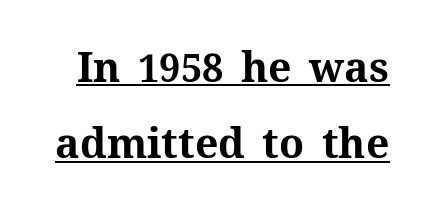
Students, note that the glyphs here touch the page at normal intervals. The string is rendered with underlining switched on. These words are printed bold, with thick strokes throughout. No italicization has been applied; the sample stays upright.
